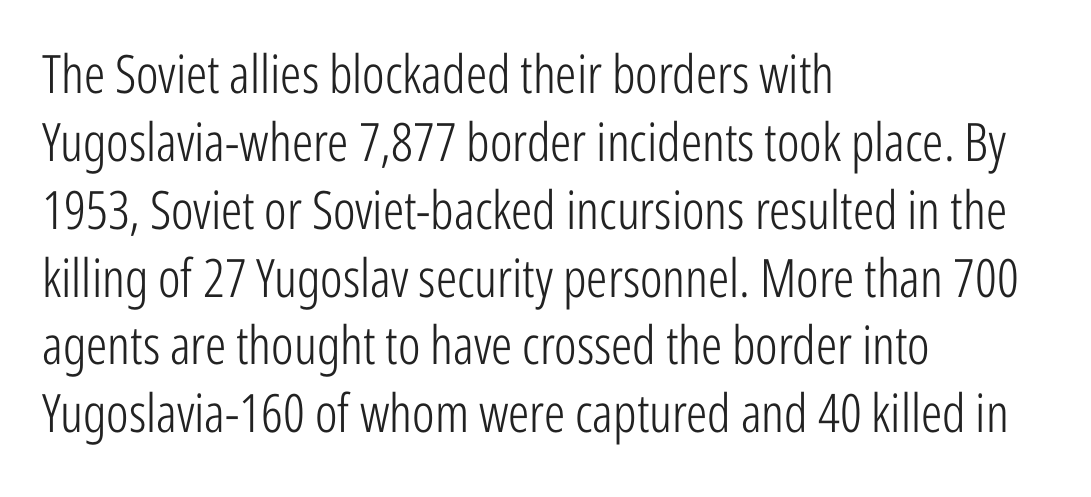
{"serif": "no", "italic": "no", "bold": "no", "weight": "light", "width": "condensed", "stroke_contrast": "low", "x_height": "medium", "monospaced": "no", "underline": "no", "align": "left", "line_spacing": "normal", "line_spacing_ratio": 1.28, "letter_spacing": "normal", "letter_spacing_em": 0.0, "glyph_px": 53}
